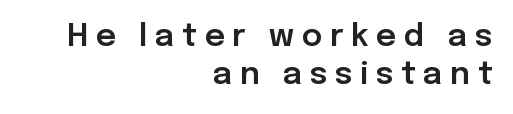
Q: Is the text italic (slanted)? A: No, it is upright.
Q: Is the typeface a serif or a sans-serif typeface? A: Sans-serif.
Q: Is the text underlined? A: No.
Q: How is the paragraph aligned? A: Right-aligned.
Q: Is the spacing between letters normal or unusually wide? A: Unusually wide.
Q: Width (condensed, normal, or wide)? A: Normal.
Q: Stroke contrast? A: Low.
Q: x-height? A: Medium.
Q: Monospaced? A: No.
